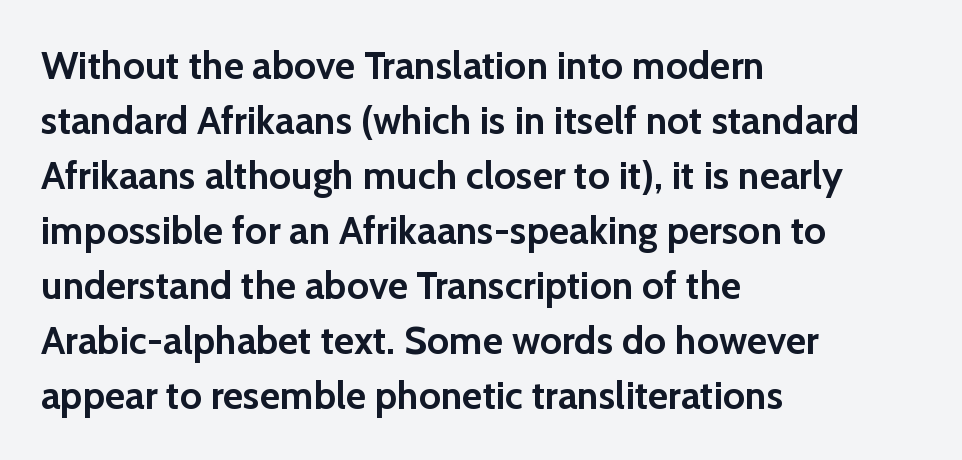
{"serif": "no", "italic": "no", "bold": "yes", "weight": "semibold", "width": "normal", "stroke_contrast": "low", "x_height": "medium", "monospaced": "no", "underline": "no", "align": "left", "line_spacing": "normal", "line_spacing_ratio": 1.41, "letter_spacing": "normal", "letter_spacing_em": 0.0, "glyph_px": 39}
